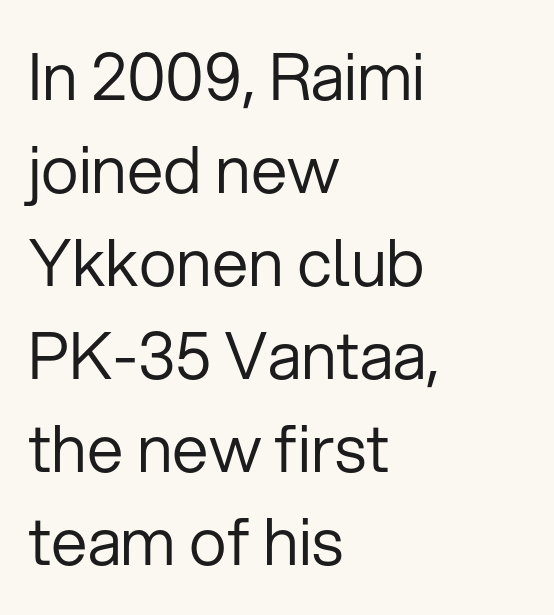
{"serif": "no", "italic": "no", "bold": "no", "weight": "regular", "width": "normal", "stroke_contrast": "low", "x_height": "medium", "monospaced": "no", "underline": "no", "align": "left", "line_spacing": "normal", "line_spacing_ratio": 1.43, "letter_spacing": "normal", "letter_spacing_em": 0.0, "glyph_px": 65}
